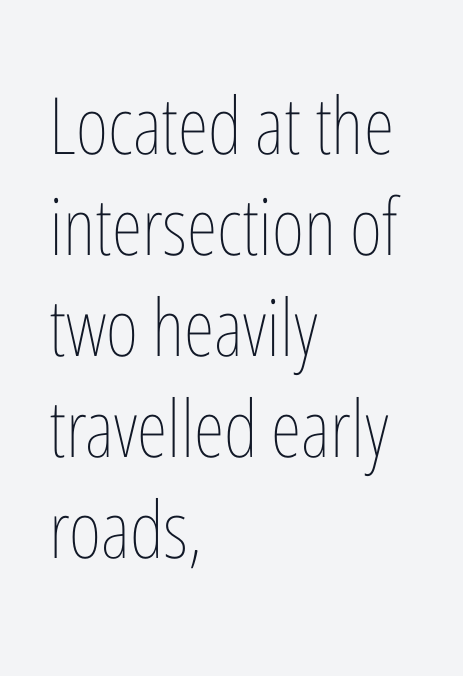
Q: Is the text bold? A: No.
Q: Is the text italic (slanted)? A: No, it is upright.
Q: Is the text underlined? A: No.
Q: How is the paragraph aligned? A: Left-aligned.
Q: Is the spacing between letters normal or unusually wide? A: Normal.
Q: Is the spacing between lines tight, normal or loose? A: Normal.
Q: Width (condensed, normal, or wide)? A: Condensed.
Q: Stroke contrast? A: Low.
Q: x-height? A: Medium.
Q: Monospaced? A: No.
